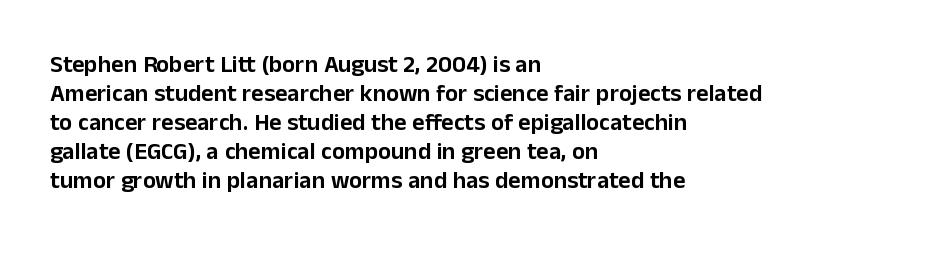
{"italic": "no", "underline": "no", "align": "left", "line_spacing_ratio": 1.21, "letter_spacing": "normal", "letter_spacing_em": 0.0, "glyph_px": 24}
